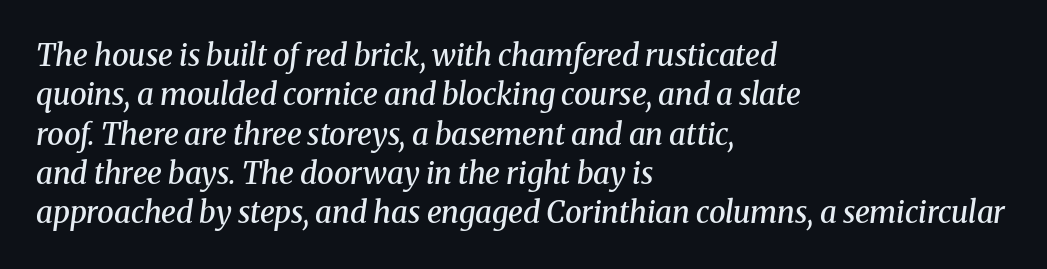
Q: Is the text bold? A: Semi-bold.
Q: Is the text italic (slanted)? A: Yes, it leans right by about 8 degrees.
Q: Is the typeface a serif or a sans-serif typeface? A: Serif.
Q: Is the text underlined? A: No.
Q: How is the paragraph aligned? A: Left-aligned.
Q: Is the spacing between letters normal or unusually wide? A: Normal.
Q: Is the spacing between lines tight, normal or loose? A: Normal.
Q: Width (condensed, normal, or wide)? A: Normal.
Q: Stroke contrast? A: Medium.
Q: x-height? A: Medium.
Q: Monospaced? A: No.
